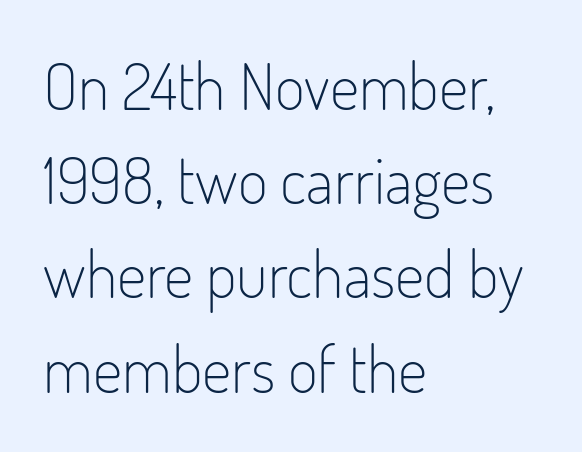
The image shows 65 px light, condensed sans-serif type, upright; set left-aligned, normal line spacing (1.45x), normal letter spacing, not underlined; low stroke contrast and a small x-height.
